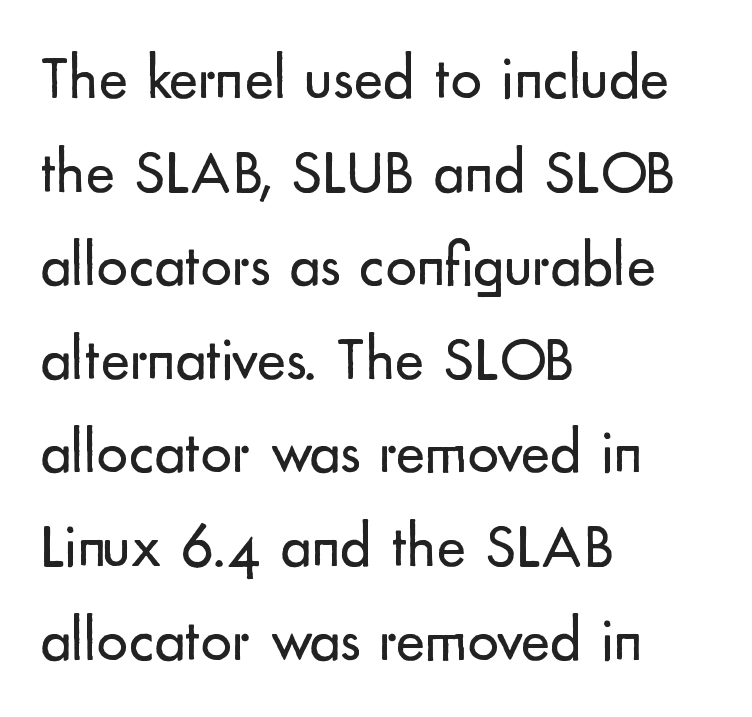
Q: Is the text bold? A: No.
Q: Is the text italic (slanted)? A: No, it is upright.
Q: Is the typeface a serif or a sans-serif typeface? A: Sans-serif.
Q: Is the text underlined? A: No.
Q: How is the paragraph aligned? A: Left-aligned.
Q: Is the spacing between letters normal or unusually wide? A: Normal.
Q: Is the spacing between lines tight, normal or loose? A: Normal.
Q: Width (condensed, normal, or wide)? A: Normal.
Q: Stroke contrast? A: Low.
Q: x-height? A: Small.
Q: Monospaced? A: No.
